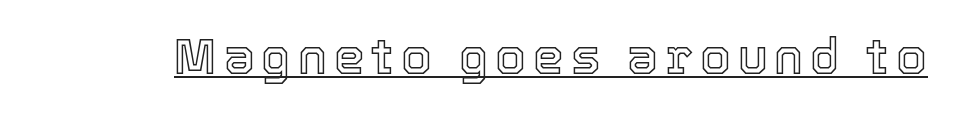
Q: Is the text italic (slanted)? A: No, it is upright.
Q: Is the text underlined? A: Yes.
Q: Width (condensed, normal, or wide)? A: Normal.
Q: x-height? A: Medium.
Q: Monospaced? A: No.
